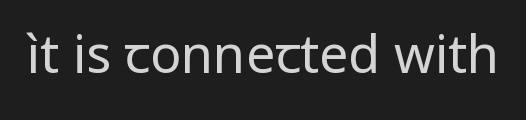
Q: Is the text bold? A: No.
Q: Is the text italic (slanted)? A: No, it is upright.
Q: Is the typeface a serif or a sans-serif typeface? A: Sans-serif.
Q: Is the text underlined? A: No.
Q: Is the spacing between letters normal or unusually wide? A: Normal.
Q: Width (condensed, normal, or wide)? A: Normal.
Q: Stroke contrast? A: Low.
Q: x-height? A: Medium.
Q: Monospaced? A: No.
